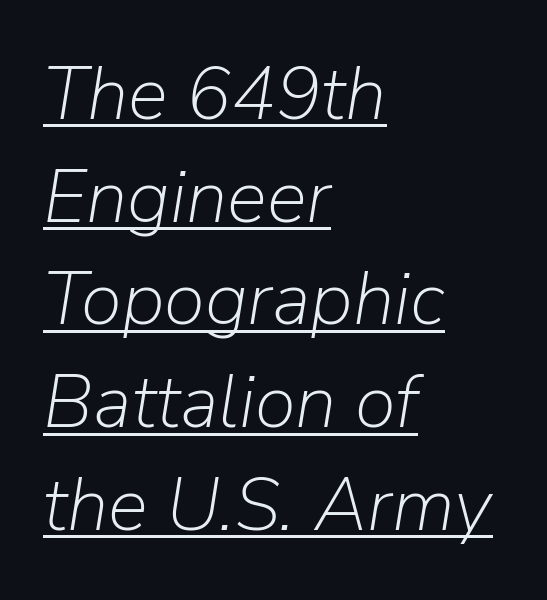
The image shows 75 px light type, italic (leaning right); set left-aligned, normal line spacing (1.37x), normal letter spacing, underlined; low stroke contrast and a medium x-height.
